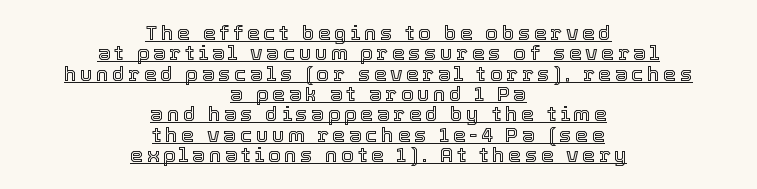
Underlined type. No italicization has been applied; the sample stays upright. Each new line begins almost immediately beneath the previous one. Horizontally, the lines are justified to the midpoint only.
